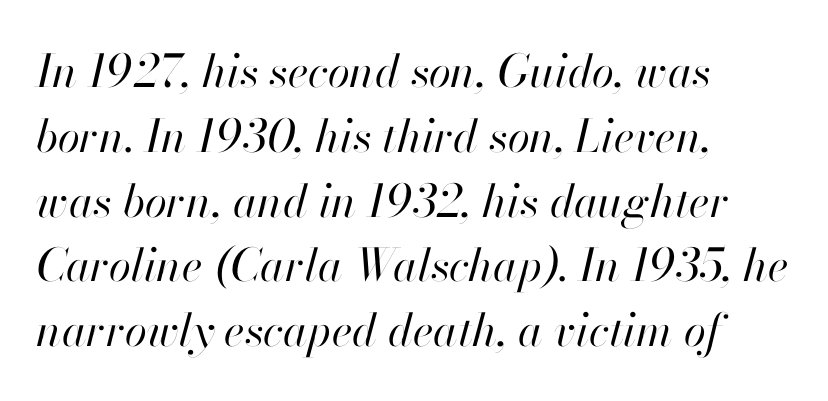
Unmarked baselines from the first word to the last. The font is comparable to plain body text, perhaps lighter. Where is the straight margin? On the left. Would a proofreader flag this as italicized? Yes.
